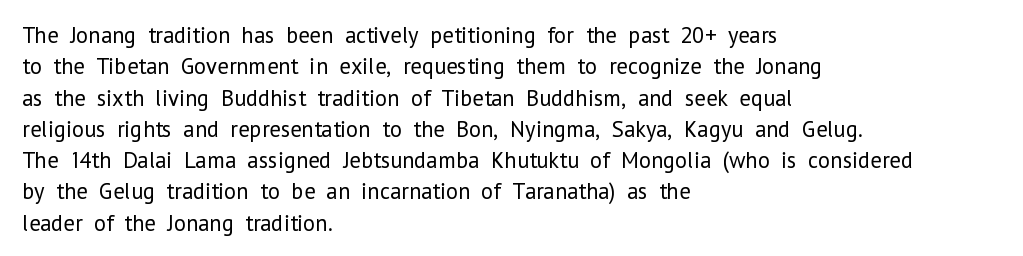
Q: Is the text bold? A: No.
Q: Is the text italic (slanted)? A: No, it is upright.
Q: Is the text underlined? A: No.
Q: How is the paragraph aligned? A: Left-aligned.
Q: Is the spacing between letters normal or unusually wide? A: Normal.
Q: Is the spacing between lines tight, normal or loose? A: Normal.
